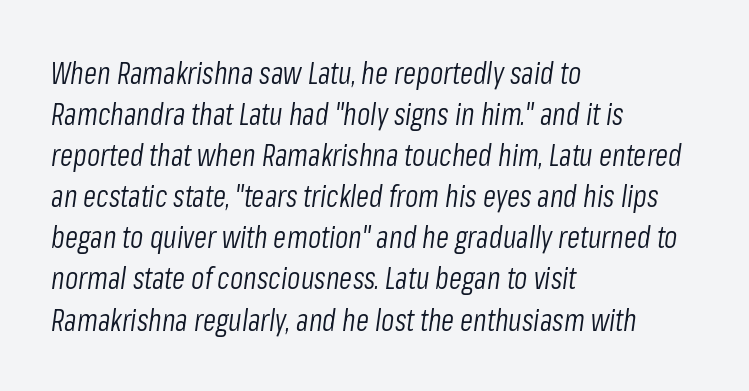
{"italic": "yes", "lean": "right", "slant_degrees": 8, "bold": "no", "weight": "light", "width": "condensed", "stroke_contrast": "low", "x_height": "medium", "monospaced": "no", "underline": "no", "align": "left", "line_spacing": "normal", "line_spacing_ratio": 1.37, "letter_spacing": "normal", "letter_spacing_em": 0.0, "glyph_px": 30}
